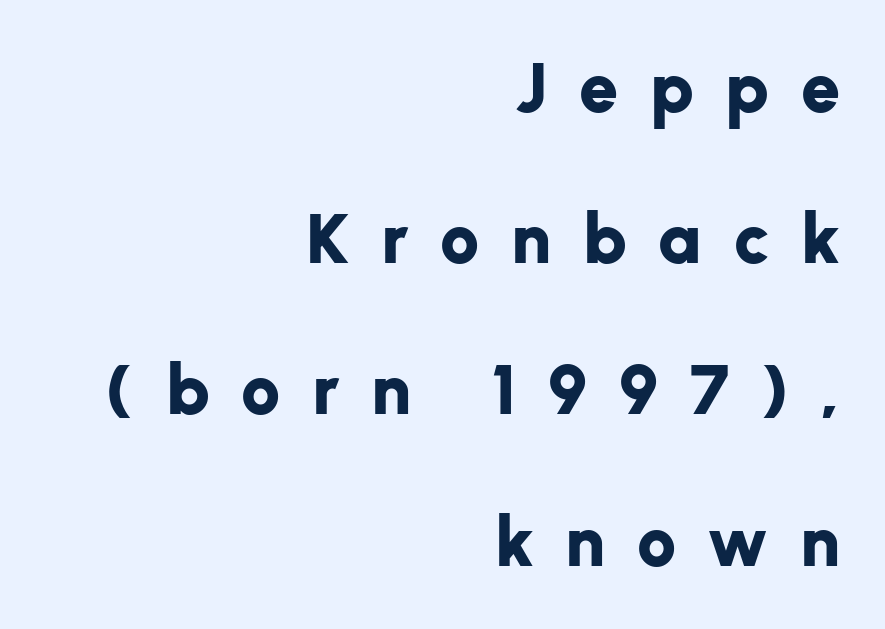
Q: Is the text bold? A: Yes.
Q: Is the text italic (slanted)? A: No, it is upright.
Q: Is the typeface a serif or a sans-serif typeface? A: Sans-serif.
Q: Is the text underlined? A: No.
Q: How is the paragraph aligned? A: Right-aligned.
Q: Is the spacing between letters normal or unusually wide? A: Unusually wide.
Q: Is the spacing between lines tight, normal or loose? A: Loose.
Q: Width (condensed, normal, or wide)? A: Normal.
Q: Stroke contrast? A: Low.
Q: x-height? A: Medium.
Q: Monospaced? A: No.
